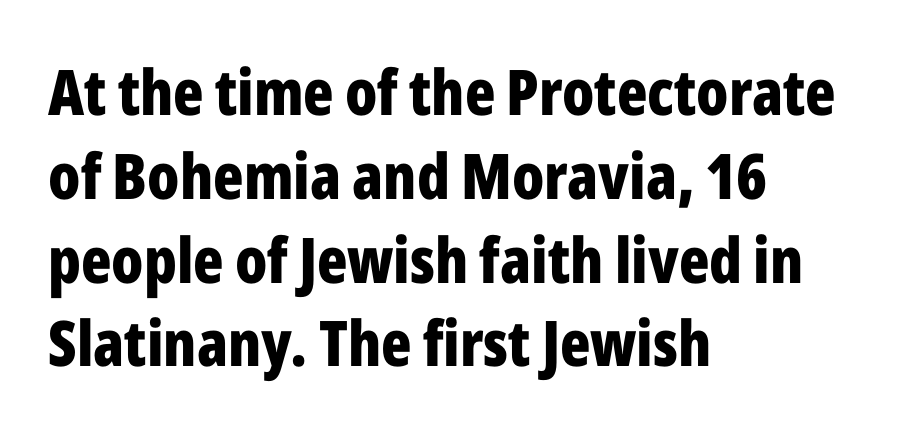
Q: Is the text bold? A: Yes.
Q: Is the text italic (slanted)? A: No, it is upright.
Q: Is the typeface a serif or a sans-serif typeface? A: Sans-serif.
Q: Is the text underlined? A: No.
Q: How is the paragraph aligned? A: Left-aligned.
Q: Is the spacing between letters normal or unusually wide? A: Normal.
Q: Is the spacing between lines tight, normal or loose? A: Normal.
Q: Width (condensed, normal, or wide)? A: Condensed.
Q: Stroke contrast? A: Low.
Q: x-height? A: Medium.
Q: Monospaced? A: No.
